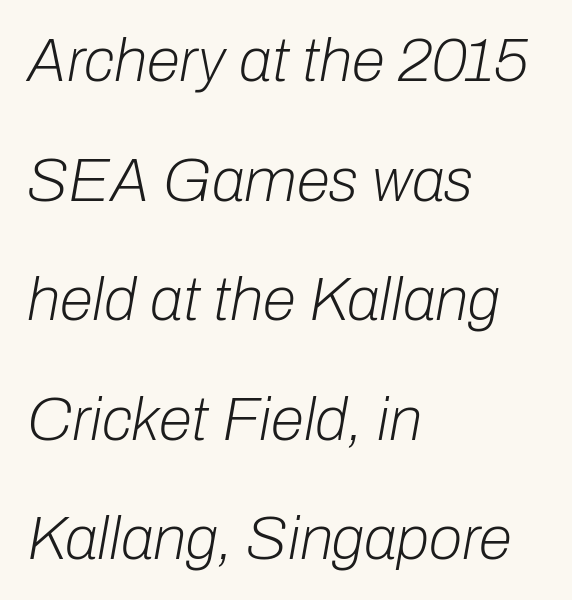
Q: Is the text bold? A: No.
Q: Is the text italic (slanted)? A: Yes, it leans right by about 10 degrees.
Q: Is the text underlined? A: No.
Q: How is the paragraph aligned? A: Left-aligned.
Q: Is the spacing between letters normal or unusually wide? A: Normal.
Q: Is the spacing between lines tight, normal or loose? A: Loose.
Q: Width (condensed, normal, or wide)? A: Normal.
Q: Stroke contrast? A: Low.
Q: x-height? A: Medium.
Q: Monospaced? A: No.
